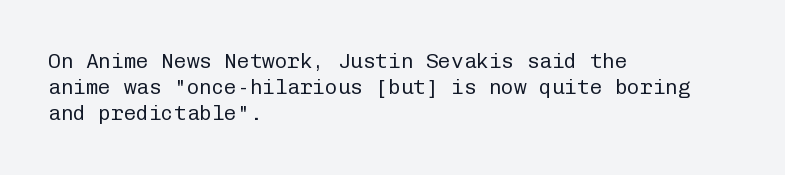
Does extra space separate the letters? No, they use regular spacing. Layout note: lines flush left. The area under the type is left untouched. This reads as an unemphasized weight, regular at the heaviest. This is roman type, the default non-slanted kind. Vertical spacing — default.
